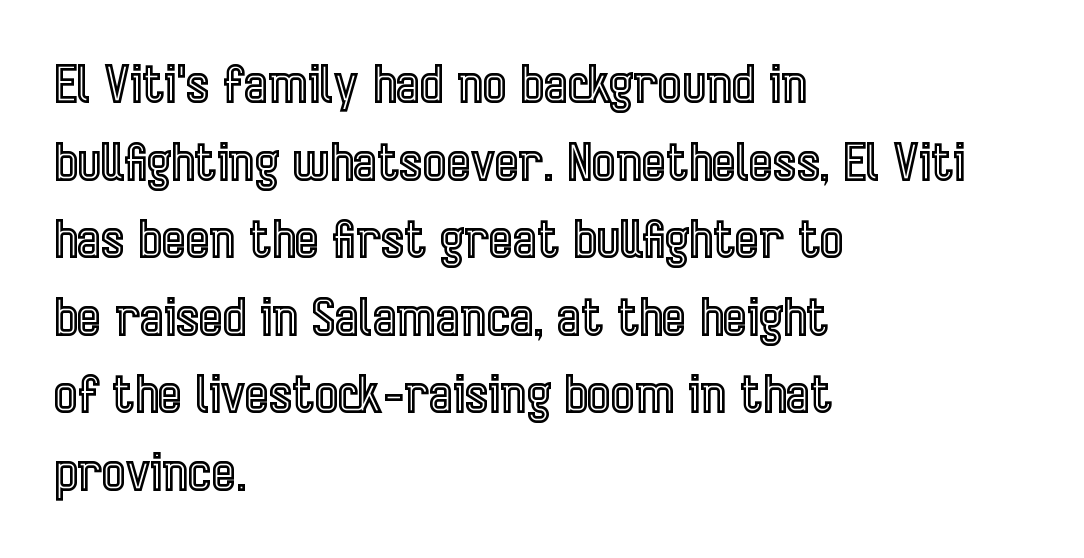
{"italic": "no", "width": "condensed", "x_height": "medium", "monospaced": "no", "underline": "no", "align": "left", "line_spacing": "normal", "line_spacing_ratio": 1.52, "letter_spacing": "normal", "letter_spacing_em": 0.0, "glyph_px": 51}
